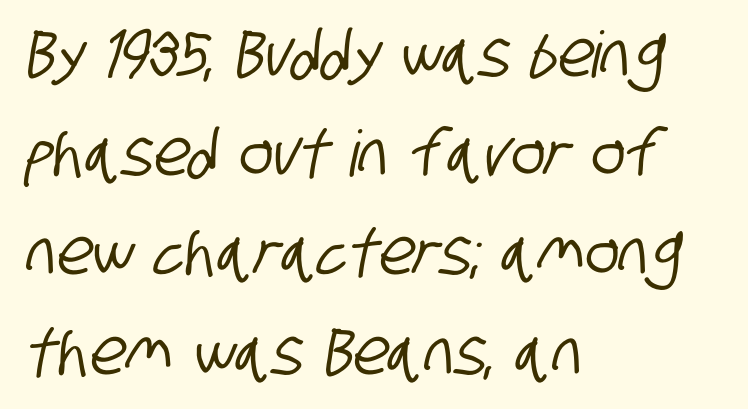
{"serif": "no", "width": "condensed", "stroke_contrast": "low", "x_height": "large", "monospaced": "no", "underline": "no", "align": "left", "line_spacing": "normal", "line_spacing_ratio": 1.55, "letter_spacing": "normal", "letter_spacing_em": 0.0, "glyph_px": 64}
